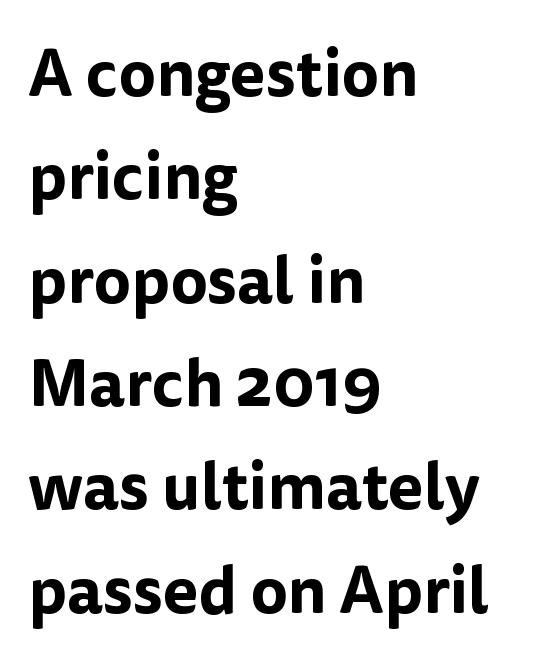
Q: Is the text italic (slanted)? A: No, it is upright.
Q: Is the typeface a serif or a sans-serif typeface? A: Sans-serif.
Q: Is the text underlined? A: No.
Q: How is the paragraph aligned? A: Left-aligned.
Q: Is the spacing between letters normal or unusually wide? A: Normal.
Q: Is the spacing between lines tight, normal or loose? A: Normal.
Q: Width (condensed, normal, or wide)? A: Normal.
Q: Stroke contrast? A: Low.
Q: x-height? A: Medium.
Q: Monospaced? A: No.
